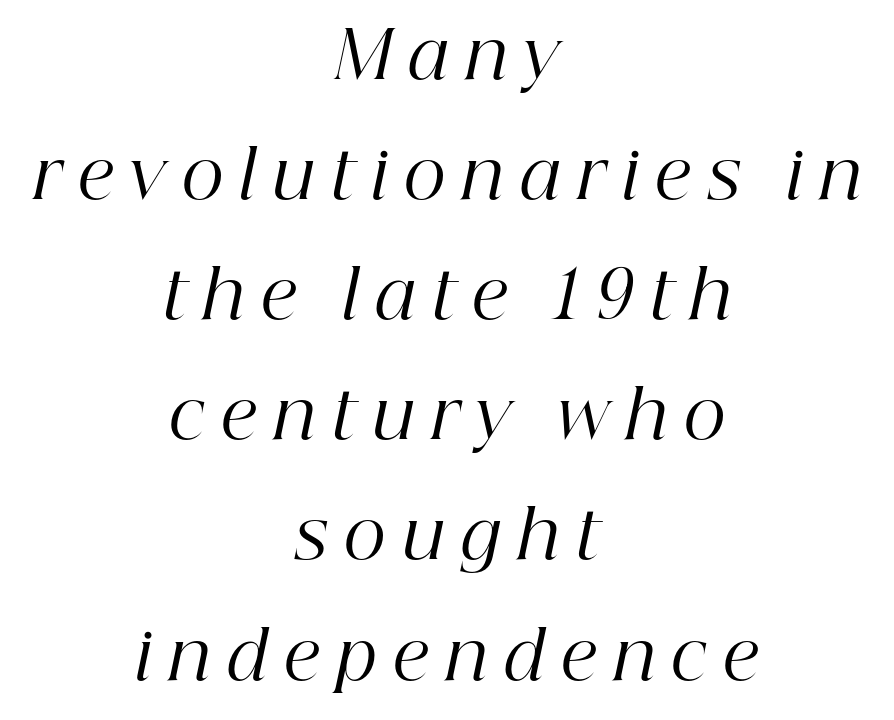
Q: Is the text bold? A: No.
Q: Is the text italic (slanted)? A: Yes, it leans right by about 12 degrees.
Q: Is the typeface a serif or a sans-serif typeface? A: Serif.
Q: Is the text underlined? A: No.
Q: How is the paragraph aligned? A: Centered.
Q: Is the spacing between letters normal or unusually wide? A: Unusually wide.
Q: Width (condensed, normal, or wide)? A: Normal.
Q: Stroke contrast? A: High.
Q: x-height? A: Medium.
Q: Monospaced? A: No.
